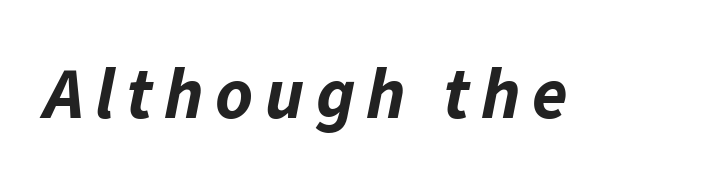
This sample has the flowing, uneven cadence of proportional lettering. Italic? Definitely — the glyphs are oblique. The specimen omits any rule beneath the text block's lines. Heavy, bold letterforms.
